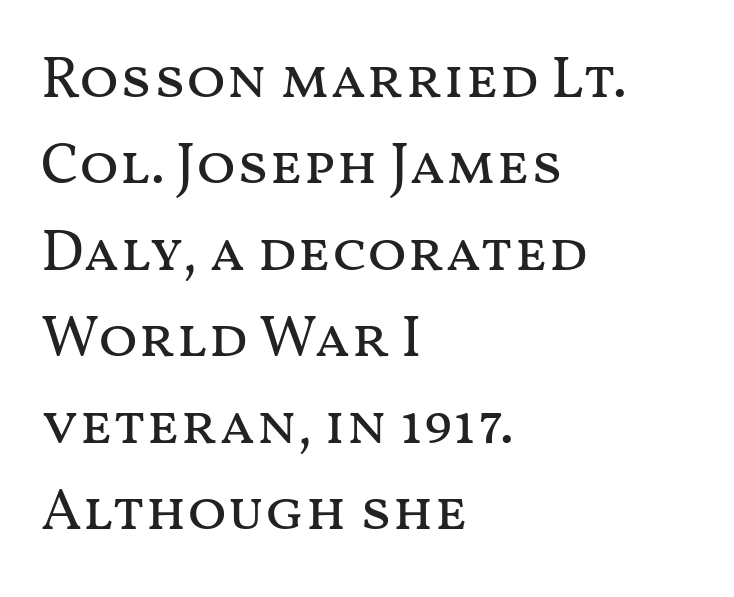
Think of a printed novel: that variable character pitch is what you see here. Line beginnings align vertically; line endings do not. The letters look calm and open, with moderate or lighter stems. The specimen omits any rule beneath the text block's lines.
